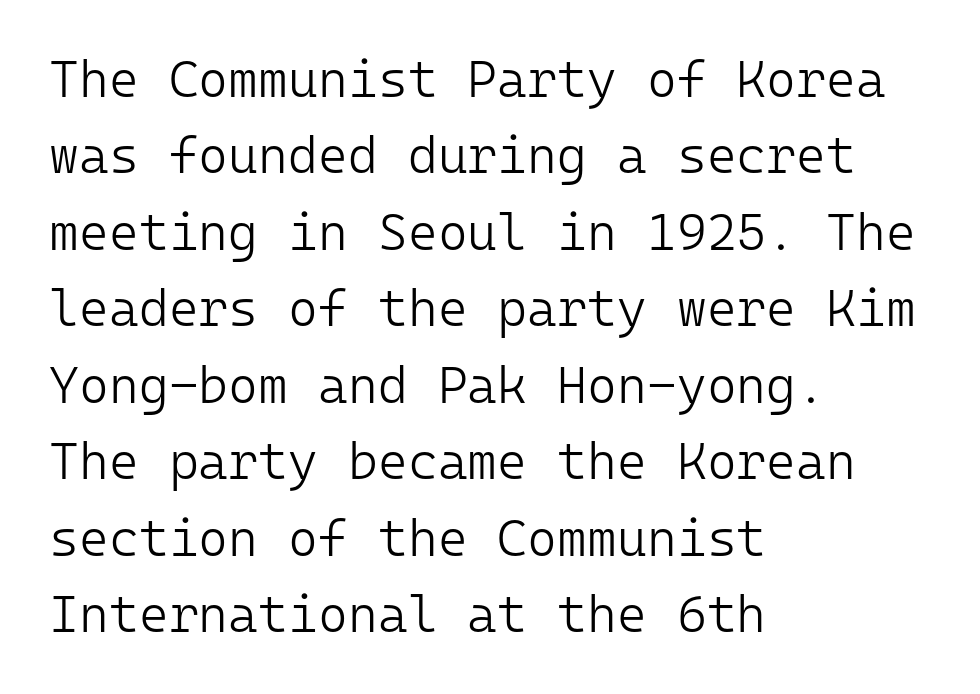
Q: Is the text bold? A: No.
Q: Is the text italic (slanted)? A: No, it is upright.
Q: Is the typeface a serif or a sans-serif typeface? A: Sans-serif.
Q: Is the text underlined? A: No.
Q: How is the paragraph aligned? A: Left-aligned.
Q: Is the spacing between letters normal or unusually wide? A: Normal.
Q: Is the spacing between lines tight, normal or loose? A: Normal.
Q: Width (condensed, normal, or wide)? A: Normal.
Q: Stroke contrast? A: Low.
Q: x-height? A: Medium.
Q: Monospaced? A: Yes.
